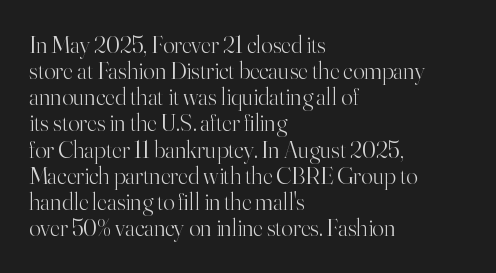
Q: Is the text bold? A: No.
Q: Is the text italic (slanted)? A: No, it is upright.
Q: Is the text underlined? A: No.
Q: How is the paragraph aligned? A: Left-aligned.
Q: Is the spacing between letters normal or unusually wide? A: Normal.
Q: Is the spacing between lines tight, normal or loose? A: Tight.
